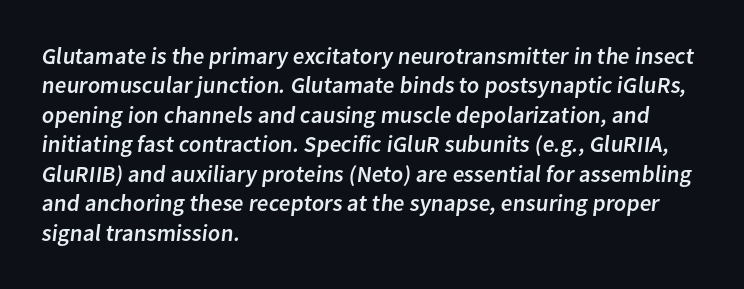
{"underline": "no", "align": "left", "line_spacing": "normal", "line_spacing_ratio": 1.28, "letter_spacing": "normal", "letter_spacing_em": 0.0, "glyph_px": 23}
